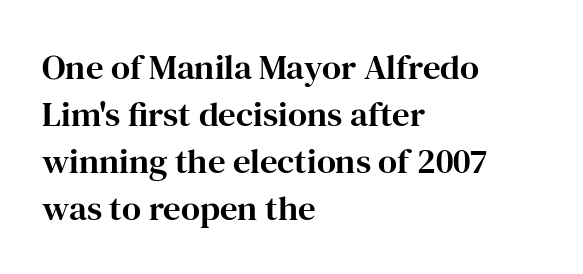
The image shows 35 px serif type, upright; set left-aligned, normal line spacing (1.34x), normal letter spacing, not underlined; high stroke contrast and a medium x-height.
